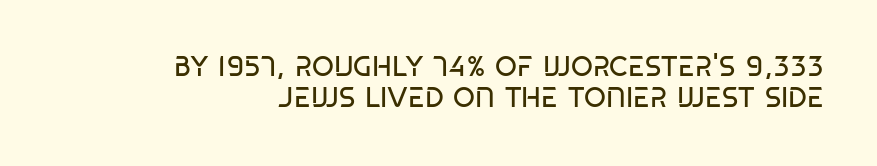
Plain, unruled lines of type. The letters advance in unequal steps, a hallmark of proportional type. The letters sit at their default tracking, neither squeezed nor spread. On a weight scale, this lands at 450 or below. No feet cap the strokes, marking this as sans-serif type.
